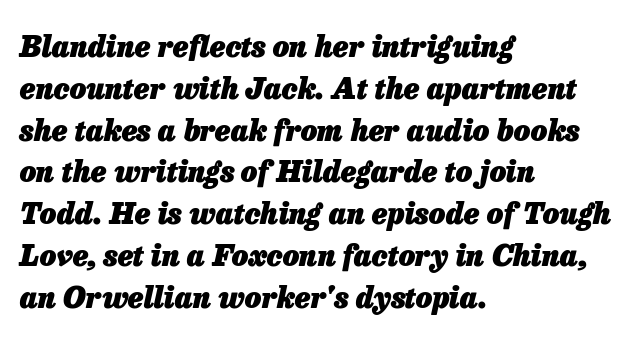
Q: Is the text bold? A: Yes.
Q: Is the text italic (slanted)? A: Yes, it leans right by about 13 degrees.
Q: Is the text underlined? A: No.
Q: How is the paragraph aligned? A: Left-aligned.
Q: Is the spacing between letters normal or unusually wide? A: Normal.
Q: Is the spacing between lines tight, normal or loose? A: Normal.
Q: Width (condensed, normal, or wide)? A: Normal.
Q: Stroke contrast? A: Low.
Q: x-height? A: Medium.
Q: Monospaced? A: No.
